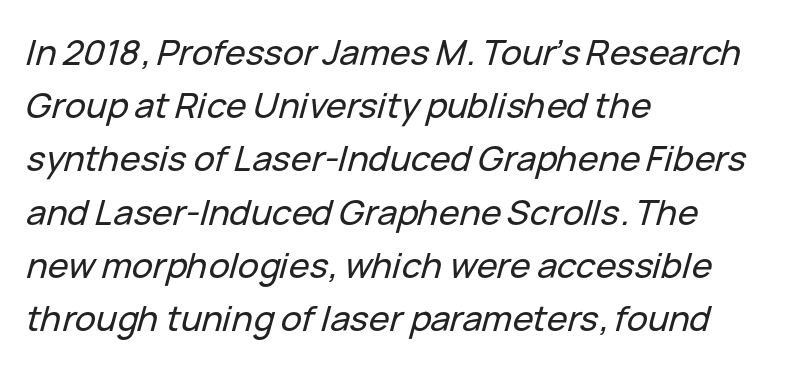
Proportional: the letters do not fall into vertical columns. Nobody touched the tracking dial on this one. Compared with ordinary roman type, these characters are visibly tilted. Reading down the block, your eye returns to a fixed left position each line.
